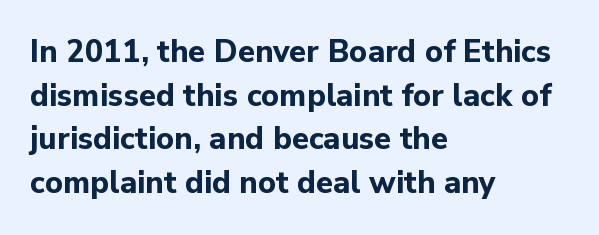
{"serif": "no", "italic": "no", "bold": "yes", "weight": "bold", "width": "normal", "stroke_contrast": "low", "x_height": "medium", "monospaced": "no", "underline": "no", "align": "left", "line_spacing": "normal", "line_spacing_ratio": 1.41, "letter_spacing": "normal", "letter_spacing_em": 0.0, "glyph_px": 31}
